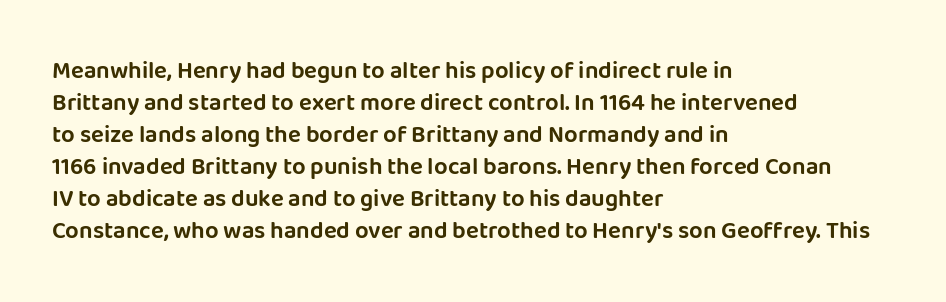
{"italic": "no", "underline": "no", "align": "left", "line_spacing": "normal", "line_spacing_ratio": 1.33, "letter_spacing": "normal", "letter_spacing_em": 0.0, "glyph_px": 24}
